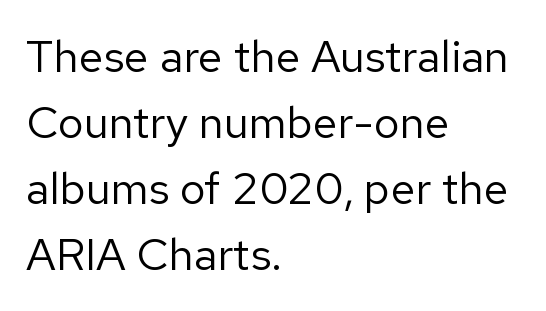
The image shows 45 px regular-weight sans-serif type, upright; set left-aligned, normal line spacing (1.47x), normal letter spacing, not underlined; low stroke contrast and a medium x-height.
